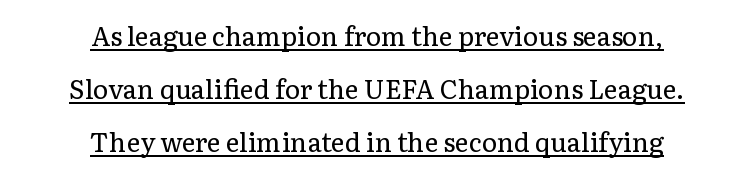
Q: Is the text bold? A: No.
Q: Is the text italic (slanted)? A: No, it is upright.
Q: Is the text underlined? A: Yes.
Q: How is the paragraph aligned? A: Centered.
Q: Is the spacing between letters normal or unusually wide? A: Normal.
Q: Is the spacing between lines tight, normal or loose? A: Loose.
